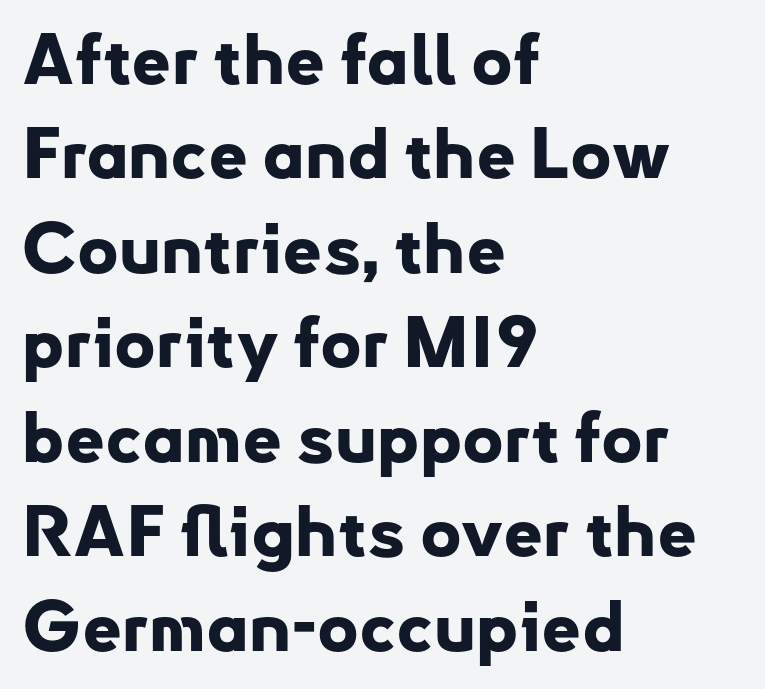
Plenty of ink on the page — the face is bold. Posture: vertical. Short and long lines alike share a common starting point at left. Think of a printed novel: that variable character pitch is what you see here.
